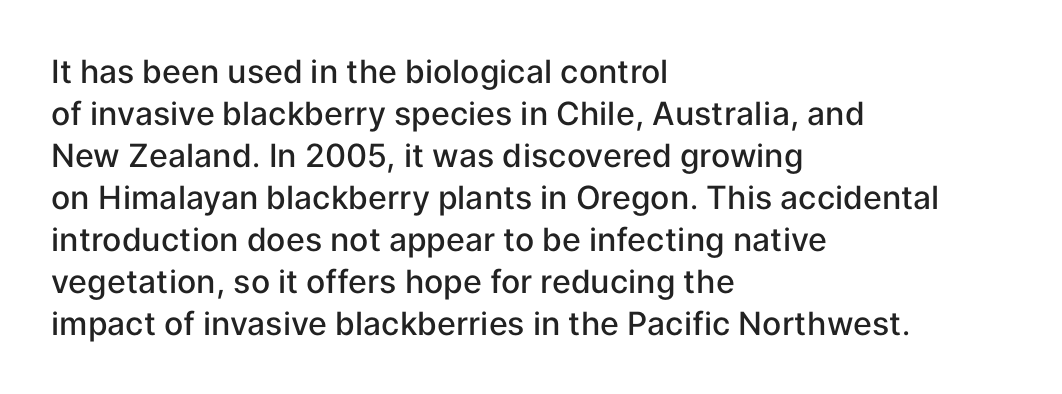
Underline: absent. Unlike italic type, these characters show no tilt at all. The passage shown has conventional tracking throughout. Is there much room between lines? A standard amount, neither cramped nor airy.
